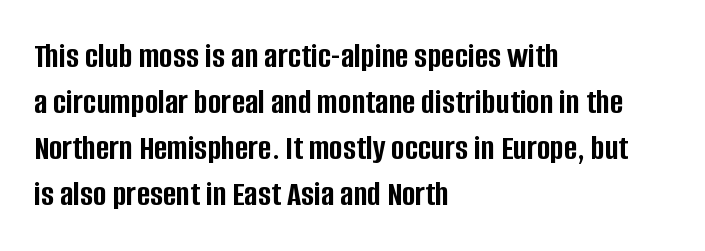
{"serif": "no", "italic": "no", "bold": "yes", "weight": "semibold", "width": "condensed", "stroke_contrast": "low", "x_height": "large", "monospaced": "no", "underline": "no", "align": "left", "line_spacing": "normal", "line_spacing_ratio": 1.28, "letter_spacing": "normal", "letter_spacing_em": 0.0, "glyph_px": 36}
